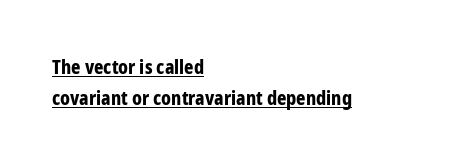
Q: Is the text bold? A: Yes.
Q: Is the text italic (slanted)? A: No, it is upright.
Q: Is the text underlined? A: Yes.
Q: How is the paragraph aligned? A: Left-aligned.
Q: Is the spacing between letters normal or unusually wide? A: Normal.
Q: Is the spacing between lines tight, normal or loose? A: Normal.
